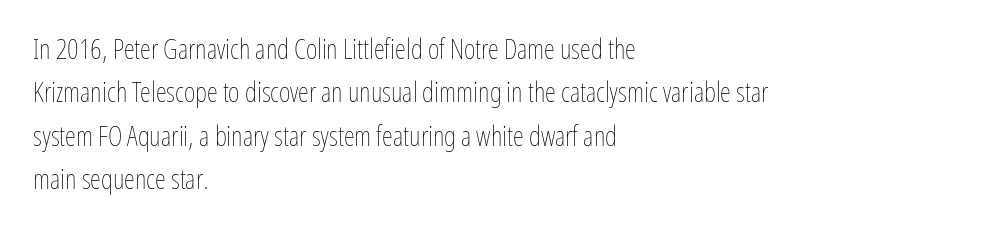
Q: Is the text bold? A: No.
Q: Is the text italic (slanted)? A: No, it is upright.
Q: Is the text underlined? A: No.
Q: How is the paragraph aligned? A: Left-aligned.
Q: Is the spacing between letters normal or unusually wide? A: Normal.
Q: Is the spacing between lines tight, normal or loose? A: Normal.
Q: Width (condensed, normal, or wide)? A: Condensed.
Q: Stroke contrast? A: Low.
Q: x-height? A: Medium.
Q: Monospaced? A: No.
